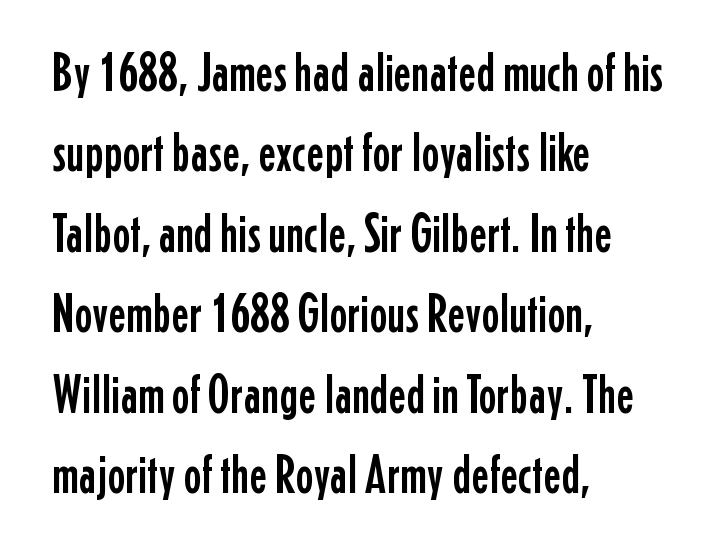
Q: Is the text italic (slanted)? A: No, it is upright.
Q: Is the typeface a serif or a sans-serif typeface? A: Sans-serif.
Q: Is the text underlined? A: No.
Q: How is the paragraph aligned? A: Left-aligned.
Q: Is the spacing between letters normal or unusually wide? A: Normal.
Q: Is the spacing between lines tight, normal or loose? A: Normal.
Q: Width (condensed, normal, or wide)? A: Condensed.
Q: Stroke contrast? A: Low.
Q: x-height? A: Medium.
Q: Monospaced? A: No.
